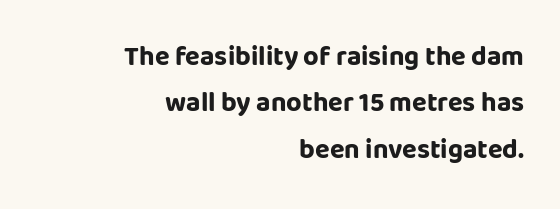
Q: Is the text bold? A: Yes.
Q: Is the text italic (slanted)? A: No, it is upright.
Q: Is the text underlined? A: No.
Q: How is the paragraph aligned? A: Right-aligned.
Q: Is the spacing between letters normal or unusually wide? A: Normal.
